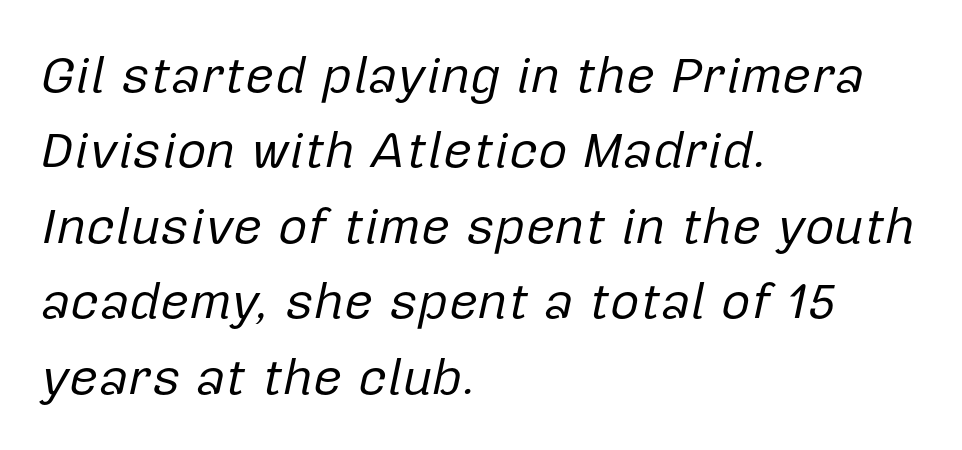
These lines were composed using italics. The typesetting does not lean heavy: it is not bold. Where is the straight margin? On the left. Any mark beneath the type? The region is blank.
